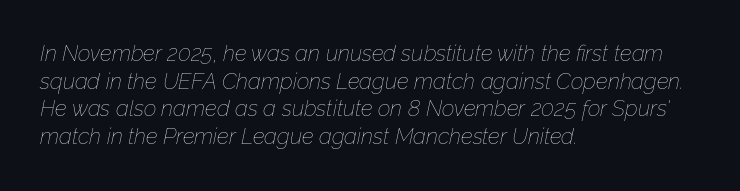
Q: Is the text bold? A: No.
Q: Is the text italic (slanted)? A: Yes, it leans right by about 12 degrees.
Q: Is the text underlined? A: No.
Q: How is the paragraph aligned? A: Left-aligned.
Q: Is the spacing between letters normal or unusually wide? A: Normal.
Q: Is the spacing between lines tight, normal or loose? A: Normal.
